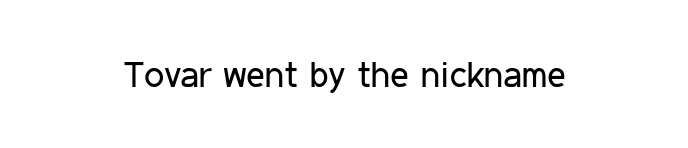
Q: Is the text bold? A: No.
Q: Is the text italic (slanted)? A: No, it is upright.
Q: Is the typeface a serif or a sans-serif typeface? A: Sans-serif.
Q: Is the text underlined? A: No.
Q: Is the spacing between letters normal or unusually wide? A: Normal.
Q: Width (condensed, normal, or wide)? A: Condensed.
Q: Stroke contrast? A: Low.
Q: x-height? A: Medium.
Q: Monospaced? A: No.
